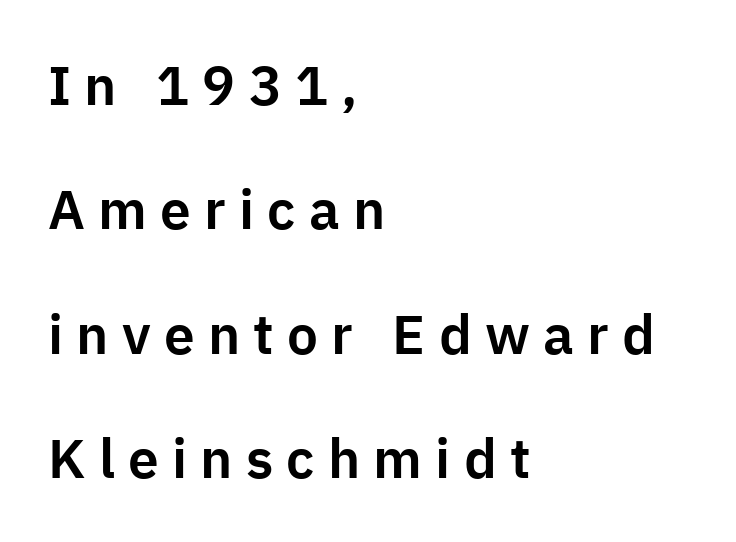
Is there any slant? The stems are plumb. The gap between lines stays unmarked. The type family on display is of the sans-serif kind. The line-height multiplier appears high, well above default. Words appear elongated and porous because spacing is wide.
